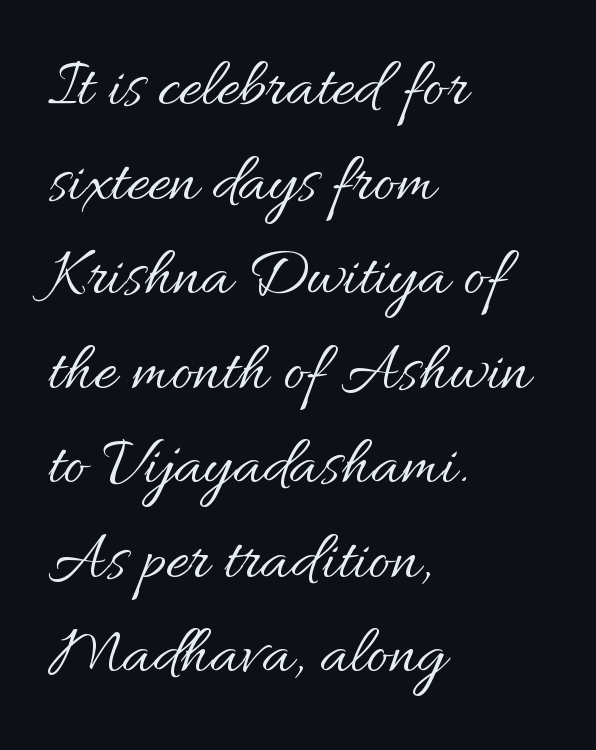
Q: Is the text bold? A: No.
Q: Is the text italic (slanted)? A: Yes.
Q: Is the text underlined? A: No.
Q: How is the paragraph aligned? A: Left-aligned.
Q: Is the spacing between letters normal or unusually wide? A: Normal.
Q: Is the spacing between lines tight, normal or loose? A: Normal.
Q: Width (condensed, normal, or wide)? A: Normal.
Q: Stroke contrast? A: Medium.
Q: x-height? A: Small.
Q: Monospaced? A: No.
